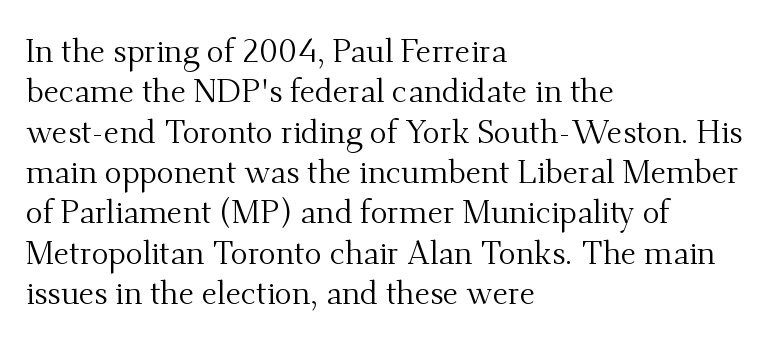
Q: Is the text bold? A: No.
Q: Is the text italic (slanted)? A: No, it is upright.
Q: Is the typeface a serif or a sans-serif typeface? A: Serif.
Q: Is the text underlined? A: No.
Q: How is the paragraph aligned? A: Left-aligned.
Q: Is the spacing between letters normal or unusually wide? A: Normal.
Q: Is the spacing between lines tight, normal or loose? A: Normal.
Q: Width (condensed, normal, or wide)? A: Normal.
Q: Stroke contrast? A: Medium.
Q: x-height? A: Small.
Q: Monospaced? A: No.
